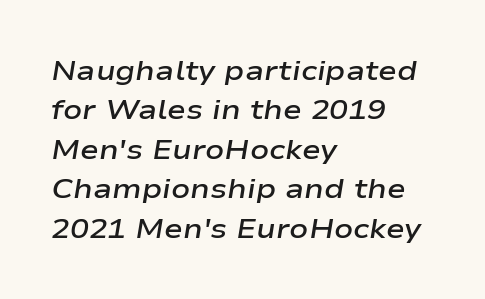
Q: Is the text bold? A: Semi-bold.
Q: Is the text italic (slanted)? A: Yes, it leans right by about 9 degrees.
Q: Is the text underlined? A: No.
Q: How is the paragraph aligned? A: Left-aligned.
Q: Is the spacing between letters normal or unusually wide? A: Normal.
Q: Is the spacing between lines tight, normal or loose? A: Normal.
Q: Width (condensed, normal, or wide)? A: Wide.
Q: Stroke contrast? A: Low.
Q: x-height? A: Medium.
Q: Monospaced? A: No.
